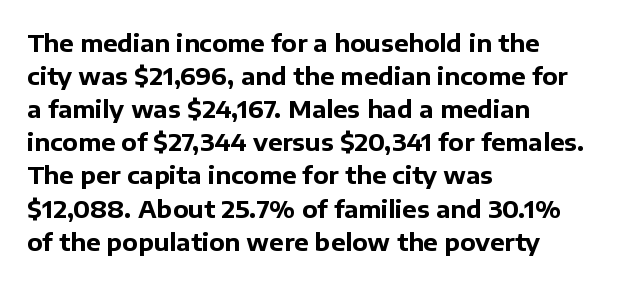
{"italic": "no", "bold": "yes", "underline": "no", "align": "left", "line_spacing": "normal", "line_spacing_ratio": 1.38, "letter_spacing": "normal", "letter_spacing_em": 0.0, "glyph_px": 24}
